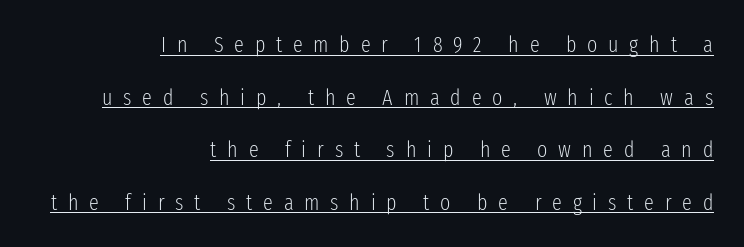
{"italic": "no", "bold": "no", "underline": "yes", "align": "right", "line_spacing": "loose", "line_spacing_ratio": 2.39, "letter_spacing": "wide", "letter_spacing_em": 0.49, "glyph_px": 22}
